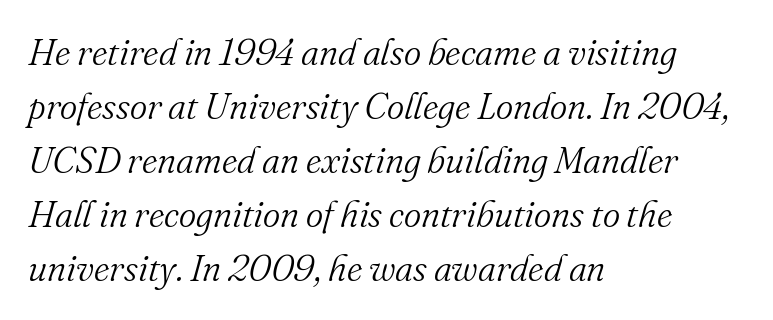
{"serif": "yes", "italic": "yes", "lean": "right", "slant_degrees": 16, "bold": "no", "weight": "light", "width": "normal", "stroke_contrast": "medium", "x_height": "small", "monospaced": "no", "underline": "no", "align": "left", "line_spacing": "normal", "line_spacing_ratio": 1.46, "letter_spacing": "normal", "letter_spacing_em": 0.0, "glyph_px": 37}
